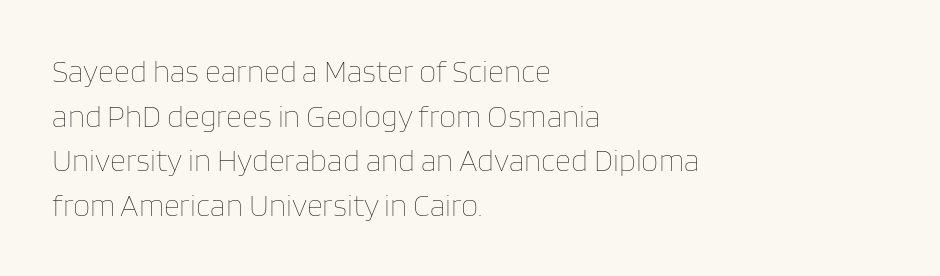
The axis of the letterforms is exactly vertical. Which margin do the lines hug? The left one — the right edge is uneven. Is this a fixed-width face? No — the glyphs have proportional, varying widths. Interline gaps are of average width in this sample. Stroke thickness stays within the range of a standard reading face or lighter.
